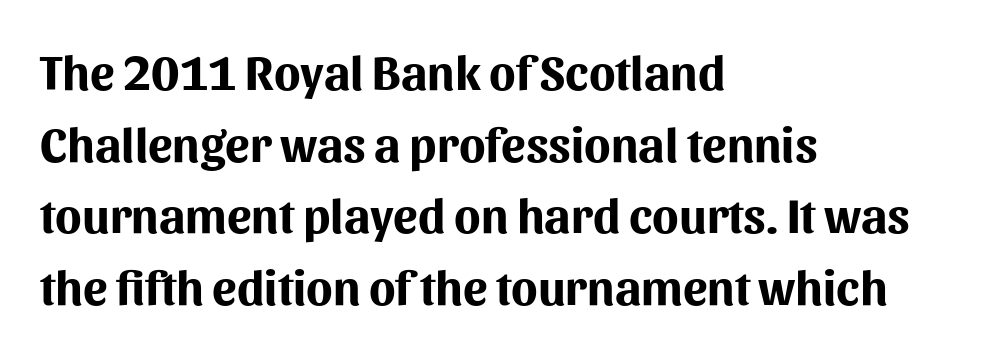
{"serif": "no", "italic": "no", "bold": "yes", "weight": "bold", "width": "normal", "stroke_contrast": "medium", "x_height": "medium", "monospaced": "no", "underline": "no", "align": "left", "line_spacing": "normal", "line_spacing_ratio": 1.46, "letter_spacing": "normal", "letter_spacing_em": 0.0, "glyph_px": 49}
